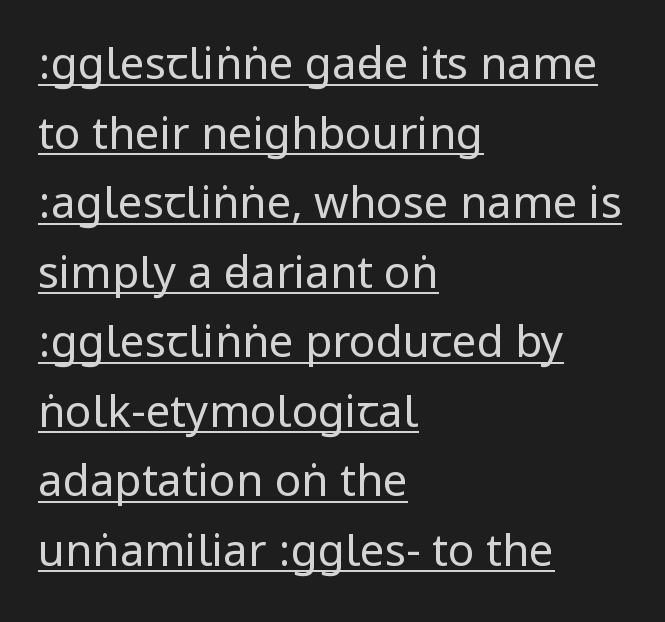
{"serif": "no", "italic": "no", "bold": "no", "weight": "regular", "width": "condensed", "stroke_contrast": "low", "underline": "yes", "align": "left", "line_spacing": "normal", "line_spacing_ratio": 1.58, "letter_spacing": "normal", "letter_spacing_em": 0.0, "glyph_px": 44}
